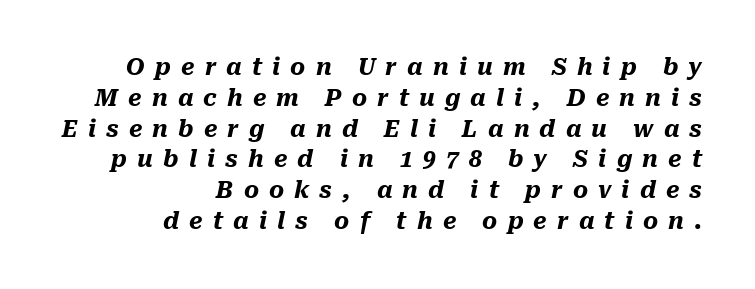
Leftover space on each line is placed entirely before the opening word. The specimen reads as italic at a glance. Substantial extra tracking has been applied to these lines. The sample has been set heavy, in full bold. Glance below the letters and you will spot only blank space. Normally led — the rows are evenly, conventionally spaced.
